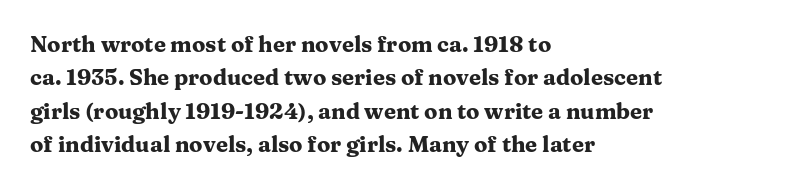
The strip under each line holds only bare page. Between one letter and the next there's only the usual sliver of space. Is there any slant? The stems are plumb. Plenty of ink on the page — the face is bold. Leading matches the norm, producing a regular column.
